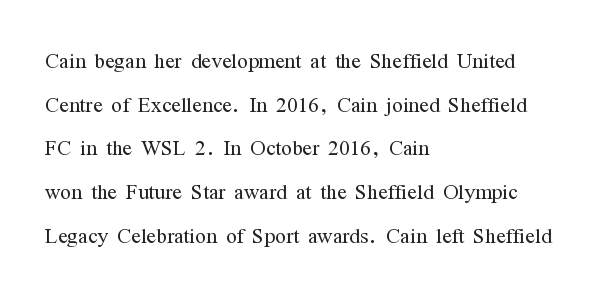
Q: Is the text bold? A: No.
Q: Is the text italic (slanted)? A: No, it is upright.
Q: Is the typeface a serif or a sans-serif typeface? A: Serif.
Q: Is the text underlined? A: No.
Q: How is the paragraph aligned? A: Left-aligned.
Q: Is the spacing between letters normal or unusually wide? A: Normal.
Q: Is the spacing between lines tight, normal or loose? A: Normal.
Q: Width (condensed, normal, or wide)? A: Condensed.
Q: Stroke contrast? A: Medium.
Q: x-height? A: Medium.
Q: Monospaced? A: No.
